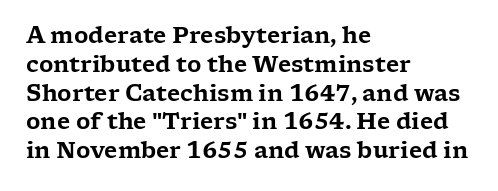
Descender tails drop into unmarked territory. Horizontal alignment here is leftward, the default for most running prose. Does extra space separate the letters? No, they use regular spacing. Upright lettering throughout. Evenly set lines give the paragraph a standard silhouette.
